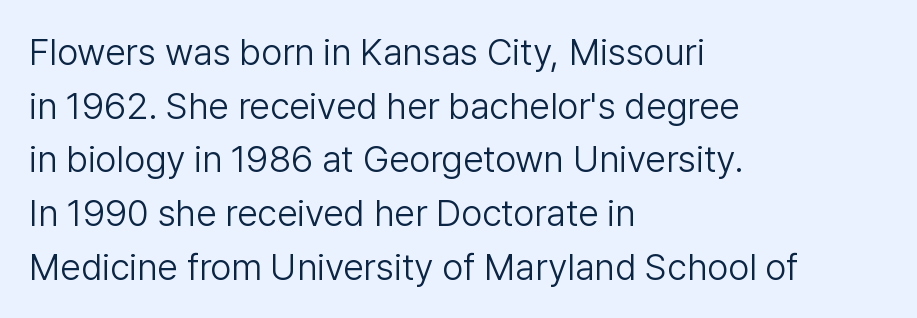
The image shows 37 px light sans-serif type, upright; set left-aligned, normal line spacing (1.45x), normal letter spacing, not underlined; low stroke contrast and a medium x-height.
